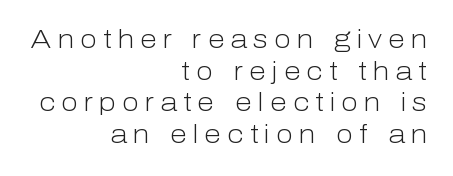
Q: Is the text bold? A: No.
Q: Is the text italic (slanted)? A: No, it is upright.
Q: Is the text underlined? A: No.
Q: How is the paragraph aligned? A: Right-aligned.
Q: Is the spacing between letters normal or unusually wide? A: Unusually wide.
Q: Is the spacing between lines tight, normal or loose? A: Normal.
